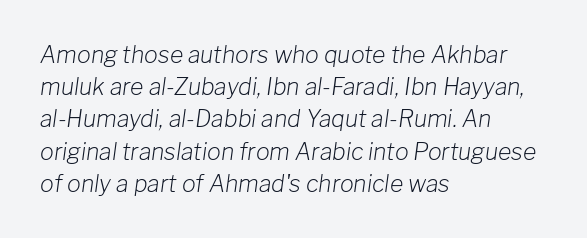
Weight: regular or lighter. Beneath every word, the page is bare. How are the letters spaced? Ordinarily, with no added tracking. Short and long lines alike share a common starting point at left.
